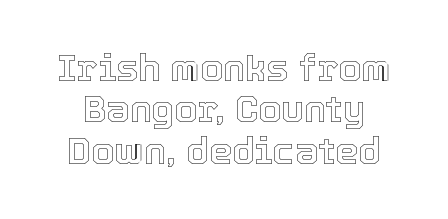
Inter-character spacing is left at the font's built-in metrics. Anything drawn beneath the words? Only blank space. The typography opts for an upright posture over an oblique one. Quick note: interline space is minimal. You could not count columns in this text — the font is proportionally spaced.
